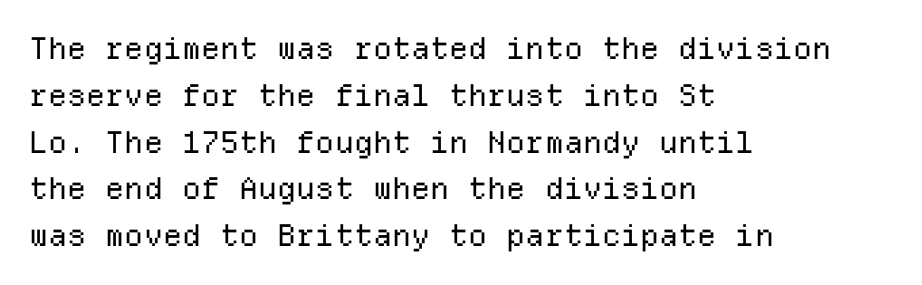
Q: Is the text bold? A: No.
Q: Is the text italic (slanted)? A: No, it is upright.
Q: Is the typeface a serif or a sans-serif typeface? A: Sans-serif.
Q: Is the text underlined? A: No.
Q: How is the paragraph aligned? A: Left-aligned.
Q: Is the spacing between letters normal or unusually wide? A: Normal.
Q: Is the spacing between lines tight, normal or loose? A: Normal.
Q: Width (condensed, normal, or wide)? A: Normal.
Q: Stroke contrast? A: Low.
Q: x-height? A: Medium.
Q: Monospaced? A: Yes.
